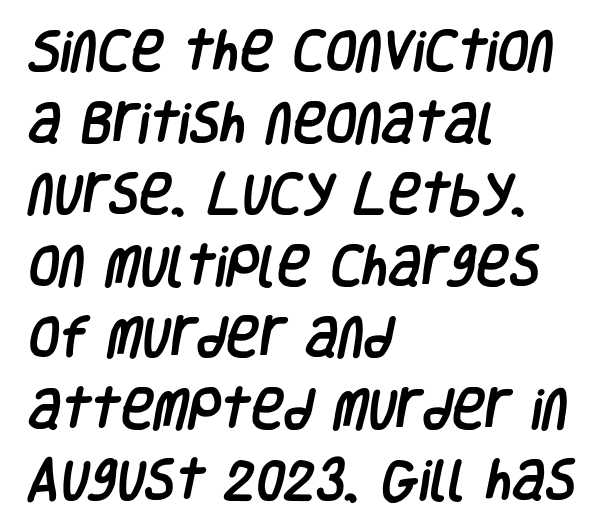
{"serif": "no", "width": "condensed", "stroke_contrast": "low", "x_height": "large", "monospaced": "no", "underline": "no", "align": "left", "line_spacing": "normal", "line_spacing_ratio": 1.59, "letter_spacing": "normal", "letter_spacing_em": 0.0, "glyph_px": 45}
